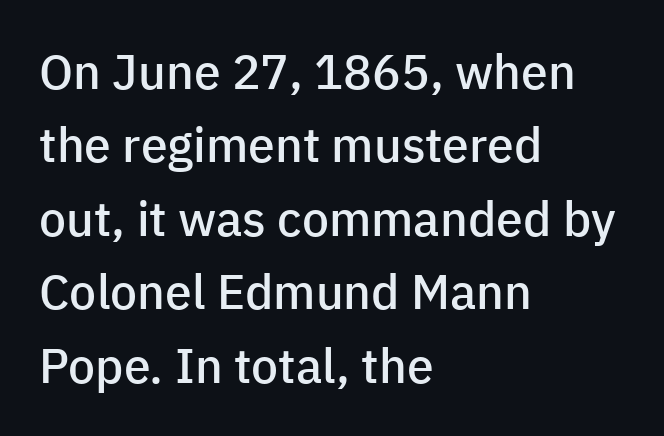
Honestly, the letter spacing is just normal — you wouldn't notice it. These lines are rendered in a variable-pitch font. The vertical gap from one line to the next is medium. You can tell from the bare stems that sans-serif type was used. The face used here is a semibold: visibly heavier than regular, lighter than bold. Every stem runs plumb, perpendicular to the baseline.
